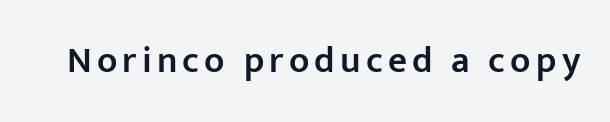
{"serif": "no", "italic": "no", "bold": "semi", "weight": "semibold", "width": "normal", "stroke_contrast": "low", "x_height": "medium", "monospaced": "no", "underline": "no", "glyph_px": 37}
